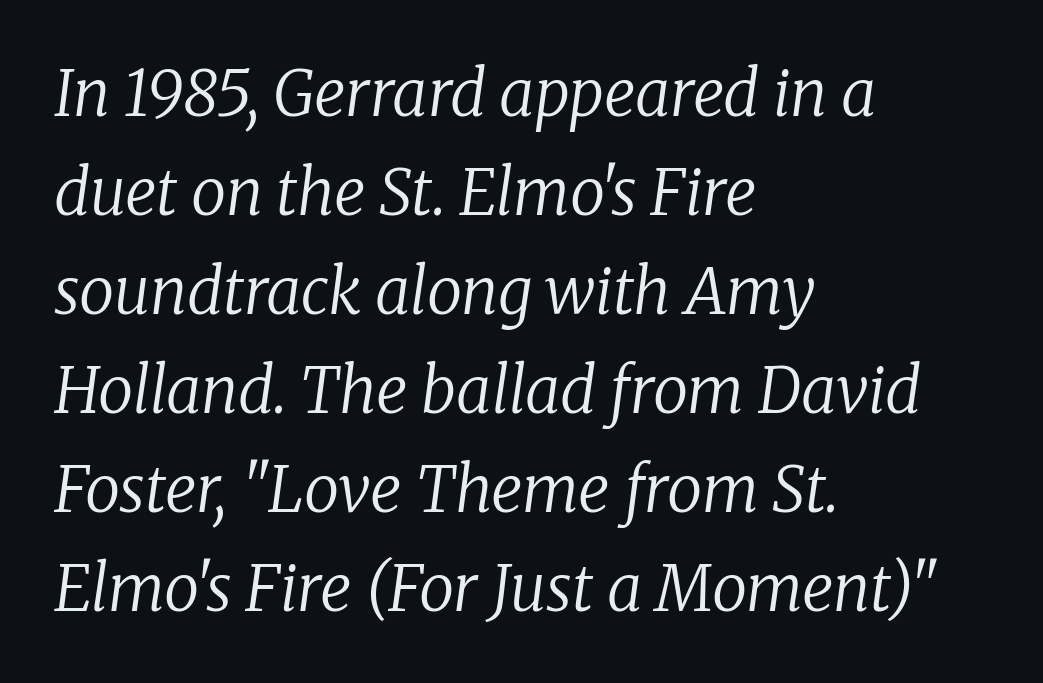
{"serif": "yes", "italic": "yes", "lean": "right", "slant_degrees": 8, "bold": "no", "weight": "regular", "width": "normal", "stroke_contrast": "low", "x_height": "medium", "monospaced": "no", "underline": "no", "align": "left", "line_spacing": "normal", "line_spacing_ratio": 1.57, "letter_spacing": "normal", "letter_spacing_em": 0.0, "glyph_px": 63}
